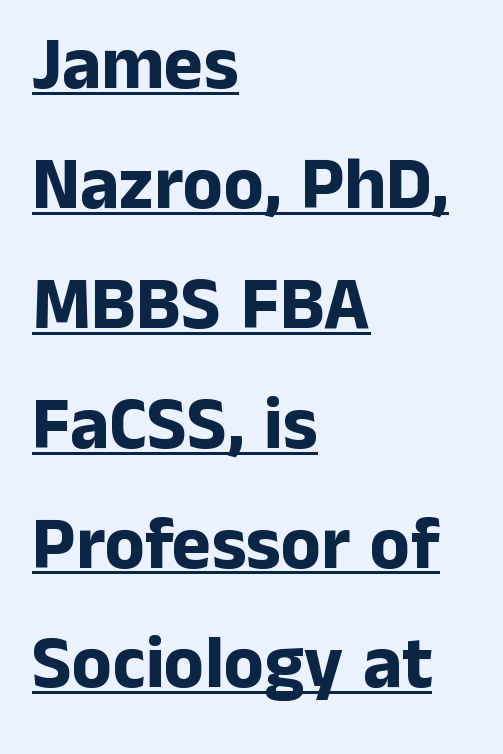
{"serif": "no", "italic": "no", "bold": "yes", "weight": "bold", "width": "normal", "stroke_contrast": "low", "x_height": "medium", "monospaced": "no", "underline": "yes", "align": "left", "line_spacing": "normal", "line_spacing_ratio": 1.62, "letter_spacing": "normal", "letter_spacing_em": 0.0, "glyph_px": 74}
